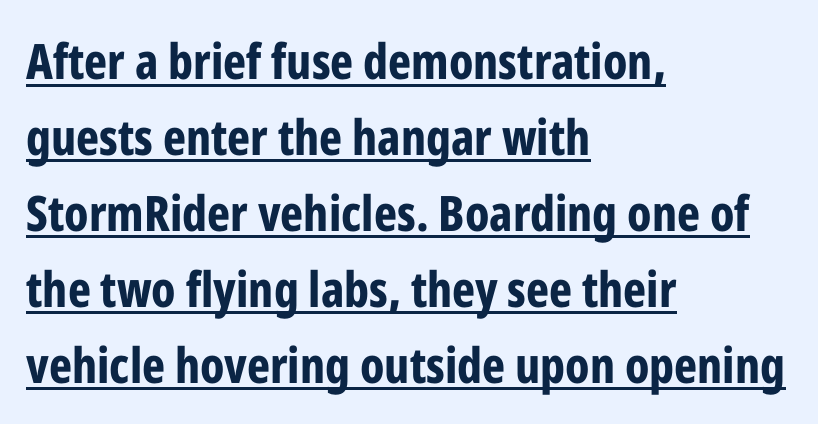
The image shows 49 px bold, condensed sans-serif type, upright; set left-aligned, normal line spacing (1.55x), normal letter spacing, underlined; low stroke contrast and a medium x-height.
